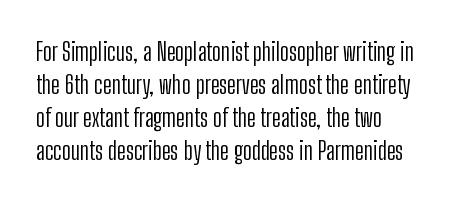
Q: Is the text bold? A: No.
Q: Is the text italic (slanted)? A: No, it is upright.
Q: Is the text underlined? A: No.
Q: Is the spacing between letters normal or unusually wide? A: Normal.
Q: Is the spacing between lines tight, normal or loose? A: Normal.
